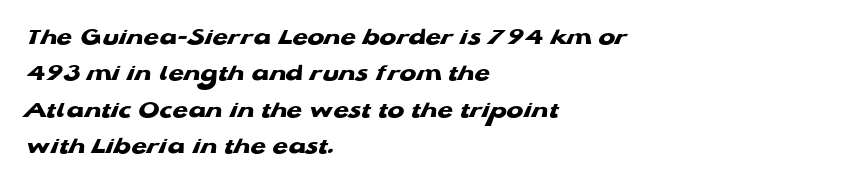
Compared with typical paragraphs, the rows here are spaced about the same. Weight check: bold — yes, fully. Caption: multi-line text, flush left, ragged right. The face used here is rendered with its standard letterfit. The strip under each line holds only bare page.
